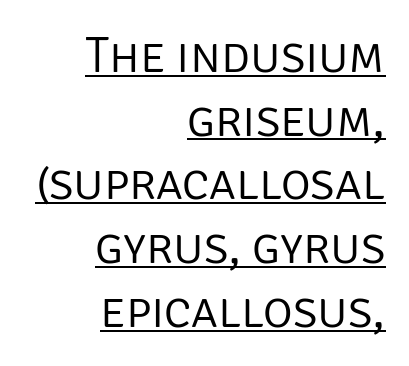
{"serif": "no", "italic": "no", "bold": "no", "weight": "light", "width": "normal", "stroke_contrast": "low", "x_height": "large", "monospaced": "no", "underline": "yes", "align": "right", "line_spacing": "normal", "line_spacing_ratio": 1.25, "letter_spacing": "normal", "letter_spacing_em": 0.0, "glyph_px": 51}
